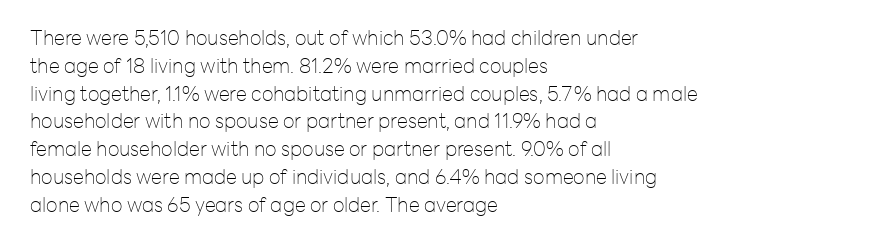
The image shows 20 px text type, upright; set left-aligned, normal line spacing (1.39x), normal letter spacing, not underlined.
